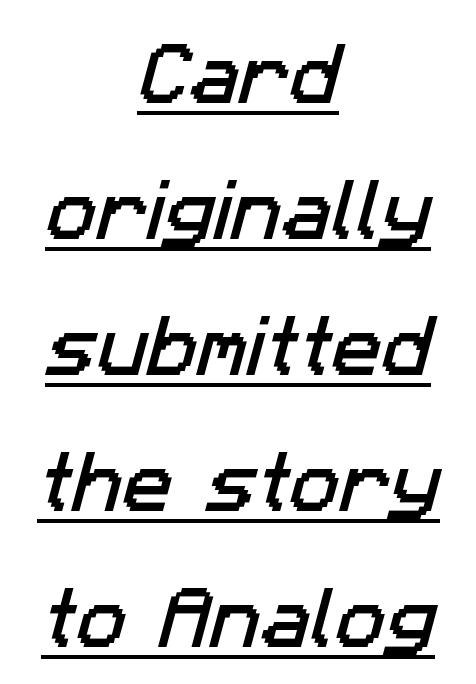
Q: Is the typeface a serif or a sans-serif typeface? A: Sans-serif.
Q: Is the text underlined? A: Yes.
Q: How is the paragraph aligned? A: Centered.
Q: Is the spacing between letters normal or unusually wide? A: Normal.
Q: Is the spacing between lines tight, normal or loose? A: Loose.
Q: Width (condensed, normal, or wide)? A: Normal.
Q: Stroke contrast? A: Low.
Q: x-height? A: Medium.
Q: Monospaced? A: No.
